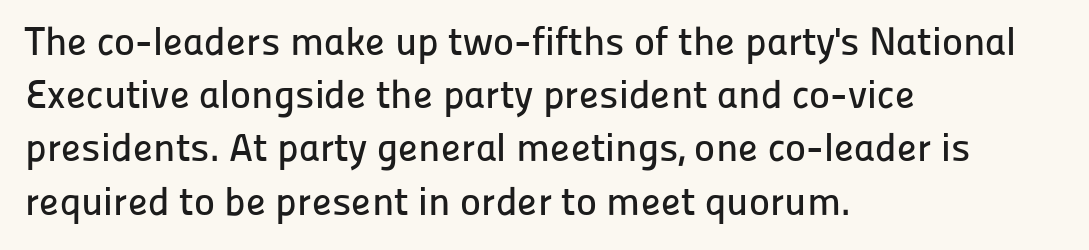
The image shows 40 px sans-serif type, upright; set left-aligned, normal line spacing (1.33x), normal letter spacing, not underlined; low stroke contrast and a medium x-height.
